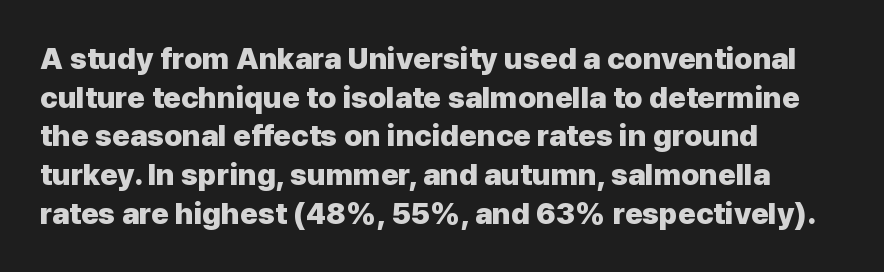
The image shows 30 px heavy sans-serif type, upright; set left-aligned, normal line spacing (1.29x), normal letter spacing, not underlined; low stroke contrast and a medium x-height.
